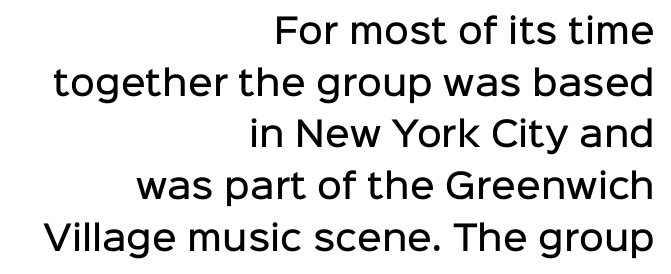
Q: Is the text bold? A: Semi-bold.
Q: Is the text italic (slanted)? A: No, it is upright.
Q: Is the typeface a serif or a sans-serif typeface? A: Sans-serif.
Q: Is the text underlined? A: No.
Q: How is the paragraph aligned? A: Right-aligned.
Q: Is the spacing between letters normal or unusually wide? A: Normal.
Q: Is the spacing between lines tight, normal or loose? A: Normal.
Q: Width (condensed, normal, or wide)? A: Normal.
Q: Stroke contrast? A: Low.
Q: x-height? A: Medium.
Q: Monospaced? A: No.
